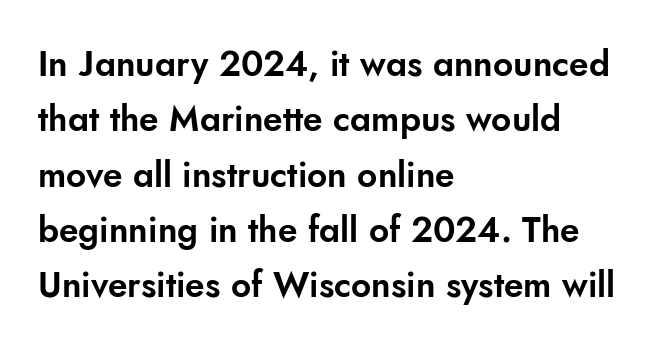
The image shows 35 px sans-serif type, upright; set left-aligned, normal line spacing (1.58x), normal letter spacing, not underlined; low stroke contrast and a small x-height.
